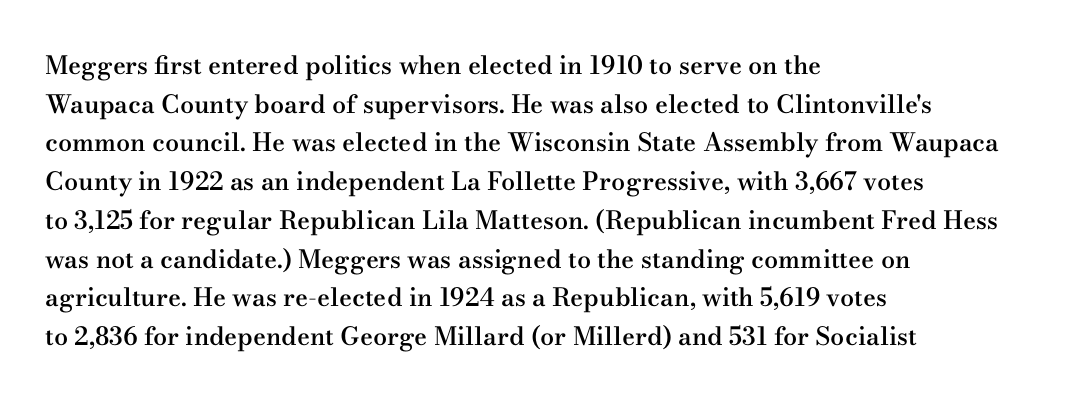
Q: Is the text bold? A: Semi-bold.
Q: Is the text italic (slanted)? A: No, it is upright.
Q: Is the text underlined? A: No.
Q: How is the paragraph aligned? A: Left-aligned.
Q: Is the spacing between letters normal or unusually wide? A: Normal.
Q: Is the spacing between lines tight, normal or loose? A: Normal.
